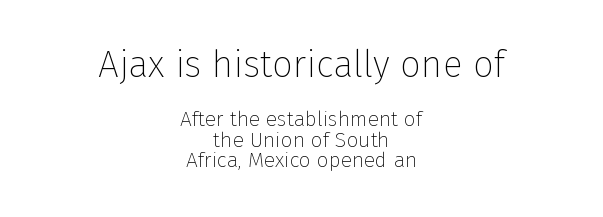
Q: Is the text bold? A: No.
Q: Is the text italic (slanted)? A: No, it is upright.
Q: Is the typeface a serif or a sans-serif typeface? A: Sans-serif.
Q: Is the text underlined? A: No.
Q: How is the paragraph aligned? A: Centered.
Q: Is the spacing between letters normal or unusually wide? A: Normal.
Q: Is the spacing between lines tight, normal or loose? A: Tight.
Q: Which block of text is set in a larger size, the first (top) or the second (bottom)? A: The first (top) one.
Q: Width (condensed, normal, or wide)? A: Normal.
Q: Stroke contrast? A: Low.
Q: x-height? A: Medium.
Q: Monospaced? A: No.
